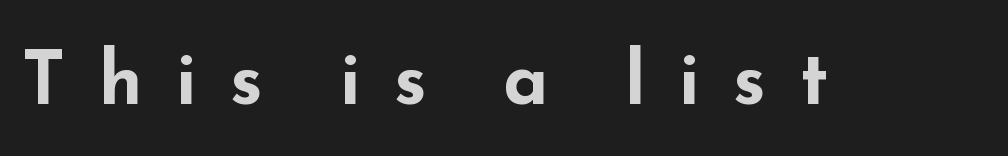
{"serif": "no", "italic": "no", "bold": "yes", "weight": "bold", "width": "wide", "stroke_contrast": "low", "x_height": "small", "monospaced": "no", "underline": "no", "letter_spacing": "wide", "letter_spacing_em": 0.45, "glyph_px": 74}
